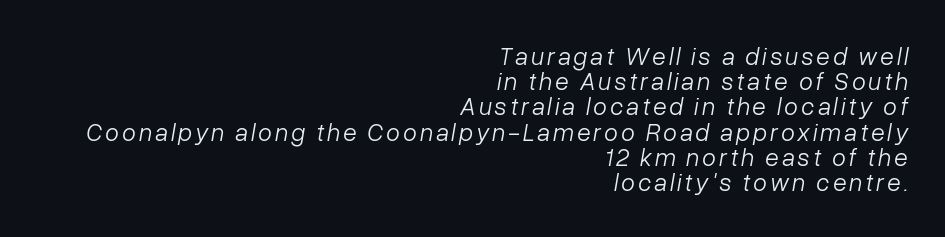
{"italic": "yes", "lean": "right", "slant_degrees": 10, "bold": "no", "underline": "no", "align": "right", "line_spacing": "tight", "line_spacing_ratio": 1.01, "glyph_px": 25}
